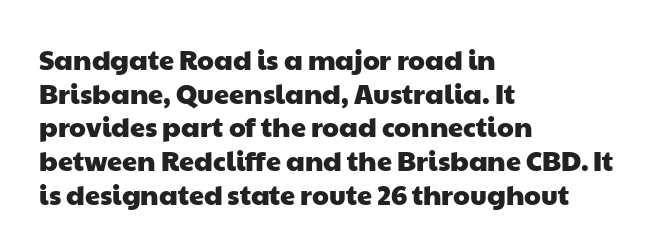
{"underline": "no", "align": "left", "line_spacing": "normal", "line_spacing_ratio": 1.25, "letter_spacing": "normal", "letter_spacing_em": 0.0, "glyph_px": 27}
